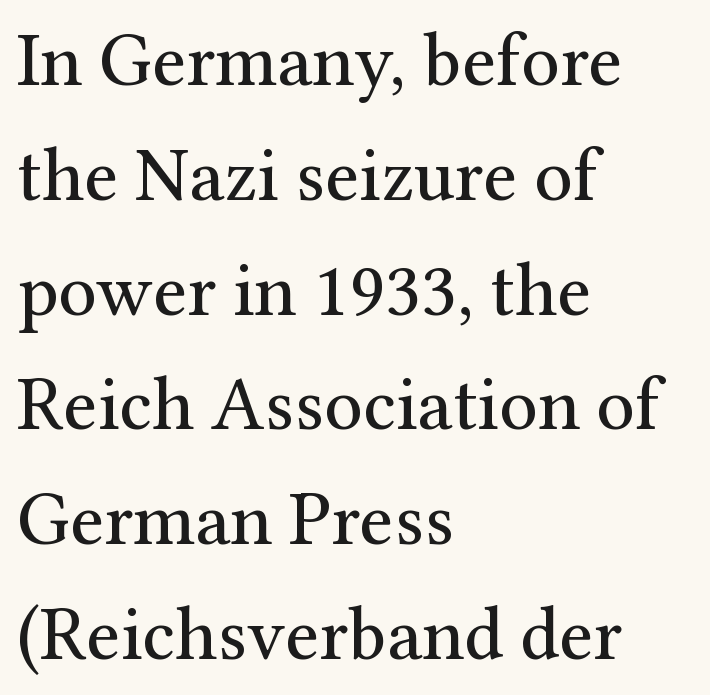
The image shows 76 px regular-weight serif type, upright; set left-aligned, normal line spacing (1.51x), normal letter spacing, not underlined; medium stroke contrast and a medium x-height.
